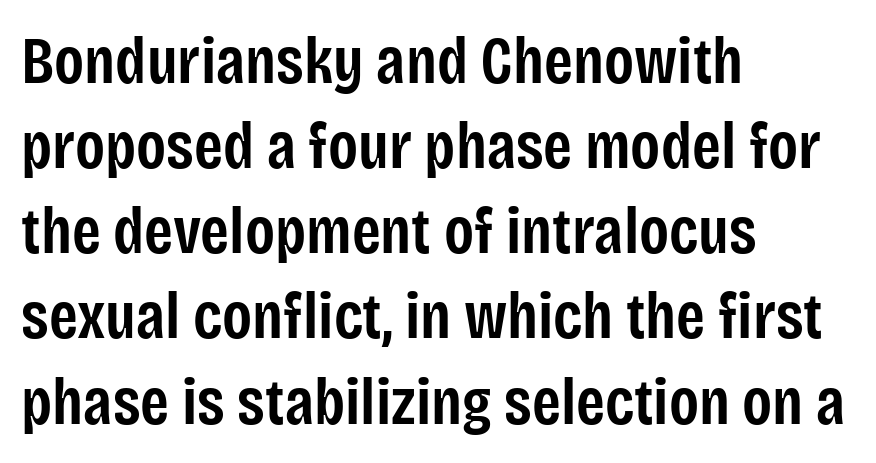
{"serif": "no", "italic": "no", "bold": "semi", "weight": "semibold", "width": "condensed", "stroke_contrast": "low", "x_height": "large", "monospaced": "no", "underline": "no", "align": "left", "line_spacing": "normal", "line_spacing_ratio": 1.29, "letter_spacing": "normal", "letter_spacing_em": 0.0, "glyph_px": 66}
